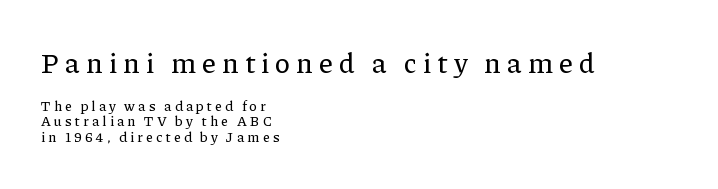
{"serif": "yes", "italic": "no", "width": "normal", "stroke_contrast": "low", "x_height": "medium", "monospaced": "no", "underline": "no", "align": "left", "line_spacing": "tight", "line_spacing_ratio": 1.12, "letter_spacing": "wide", "letter_spacing_em": 0.23, "larger_block": "first", "size_ratio": 2.0, "glyph_px": 28}
